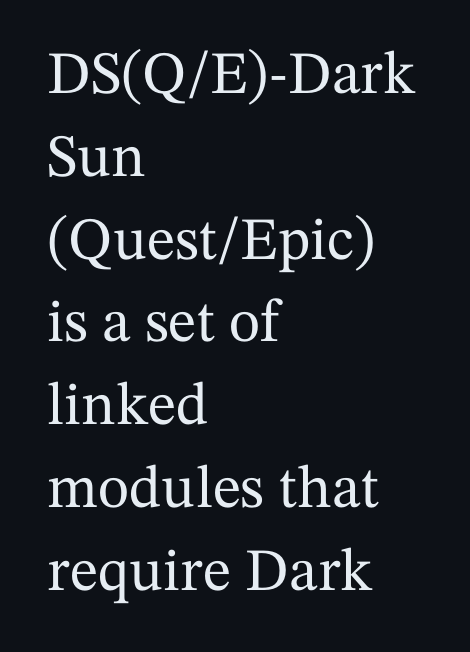
{"serif": "yes", "italic": "no", "width": "normal", "stroke_contrast": "medium", "x_height": "medium", "monospaced": "no", "underline": "no", "align": "left", "line_spacing": "normal", "line_spacing_ratio": 1.38, "letter_spacing": "normal", "letter_spacing_em": 0.0, "glyph_px": 60}
